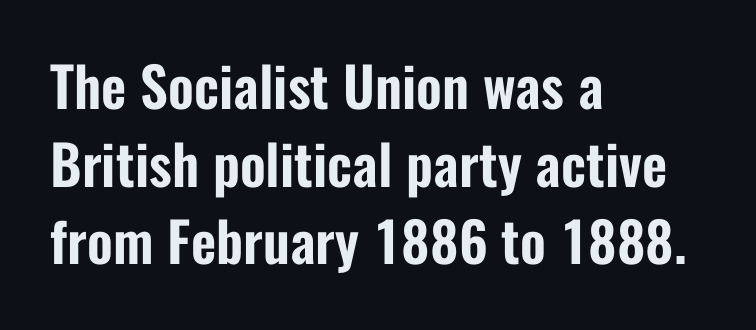
Q: Is the text italic (slanted)? A: No, it is upright.
Q: Is the typeface a serif or a sans-serif typeface? A: Sans-serif.
Q: Is the text underlined? A: No.
Q: How is the paragraph aligned? A: Left-aligned.
Q: Is the spacing between letters normal or unusually wide? A: Normal.
Q: Is the spacing between lines tight, normal or loose? A: Normal.
Q: Width (condensed, normal, or wide)? A: Condensed.
Q: Stroke contrast? A: Low.
Q: x-height? A: Medium.
Q: Monospaced? A: No.
